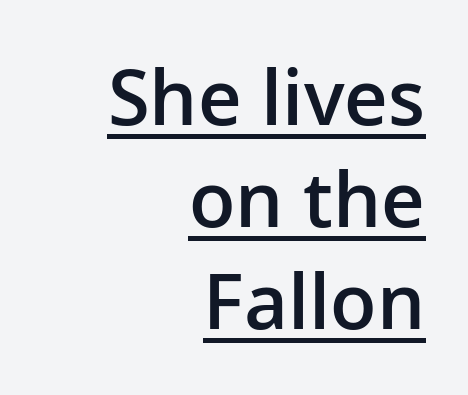
The image shows 76 px semibold sans-serif type, upright; set right-aligned, normal line spacing (1.34x), normal letter spacing, underlined; low stroke contrast and a medium x-height.
